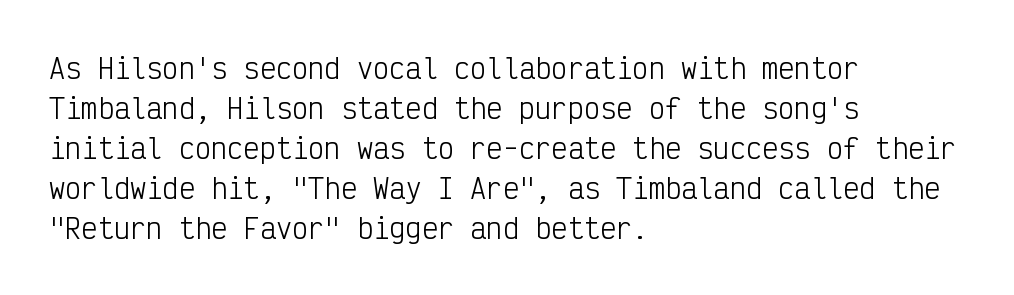
{"italic": "no", "bold": "no", "underline": "no", "align": "left", "line_spacing": "normal", "line_spacing_ratio": 1.48, "letter_spacing": "normal", "letter_spacing_em": 0.0, "glyph_px": 27}
